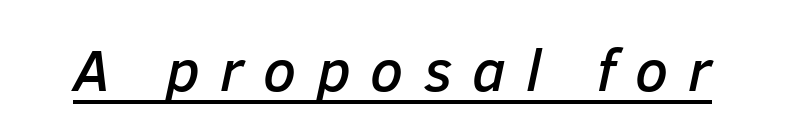
Check the space under the baseline: a stroke is drawn there. Looks like regular typesetting: each glyph gets only the width it needs. Does the lettering tilt? It does — this is italic. How are the letters spaced? Widely, with obvious added tracking.
